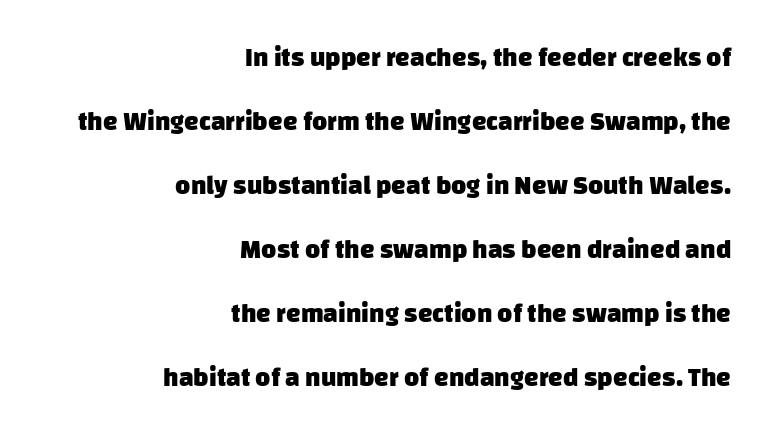
The image shows 26 px bold type; set right-aligned, loose line spacing (2.46x), normal letter spacing, not underlined.
